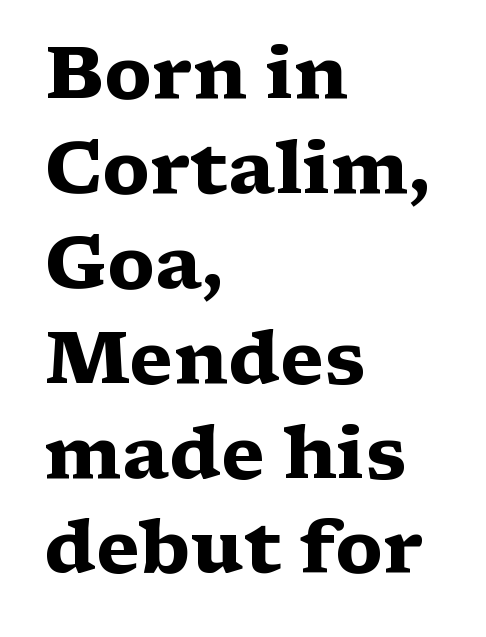
The image shows 73 px heavy, wide serif type, upright; set left-aligned, normal line spacing (1.3x), normal letter spacing, not underlined; medium stroke contrast and a medium x-height.
